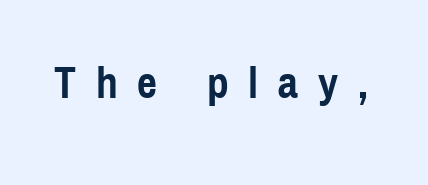
The image shows 44 px semibold, condensed sans-serif type, upright; set unusually wide letter spacing (+0.45 em), not underlined; a medium x-height.
